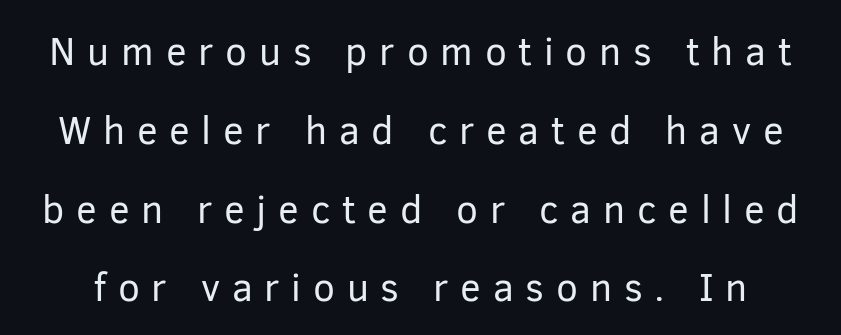
{"serif": "no", "italic": "no", "bold": "no", "weight": "regular", "width": "normal", "stroke_contrast": "low", "x_height": "medium", "monospaced": "no", "underline": "no", "line_spacing": "loose", "line_spacing_ratio": 2.02, "letter_spacing": "wide", "letter_spacing_em": 0.3, "glyph_px": 39}
